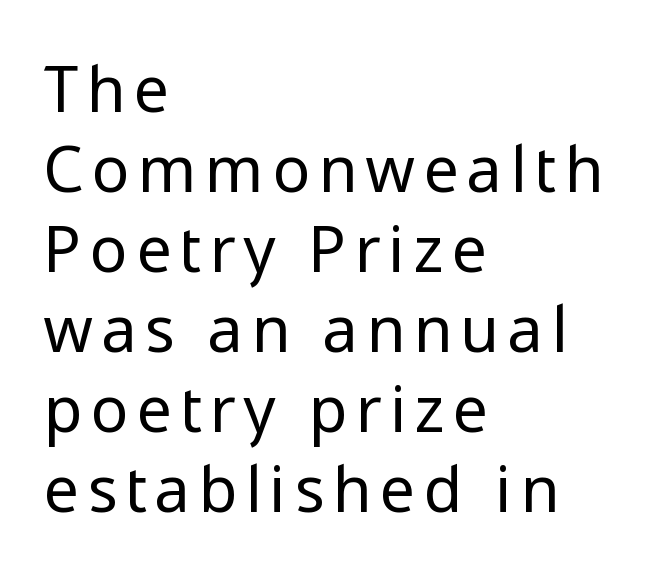
Ascenders rise straight up at ninety degrees. Evenly set lines give the paragraph a standard silhouette. This reads as an unemphasized weight, regular at the heaviest. Unmarked baselines from the first word to the last. Serifs: no, the terminals of the letterforms are clean. Each letter keeps its own natural width here, so spacing adapts to shape.
